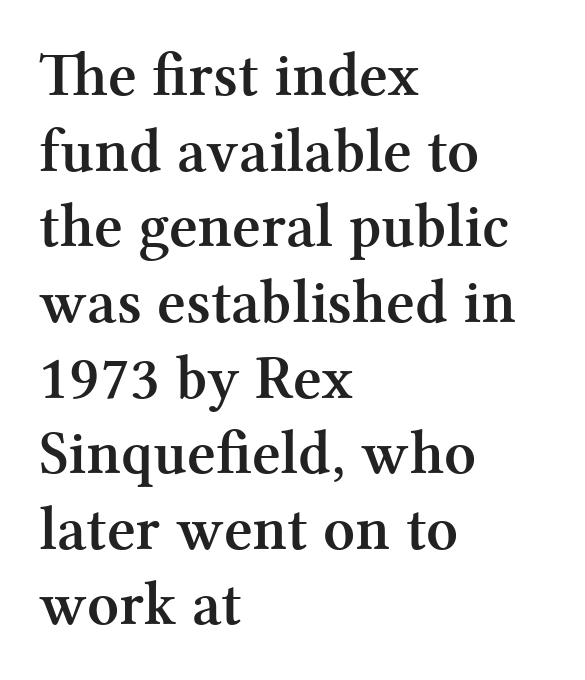
The image shows 62 px semibold serif type, upright; set left-aligned, line spacing 1.22x, normal letter spacing, not underlined; medium stroke contrast and a medium x-height.
